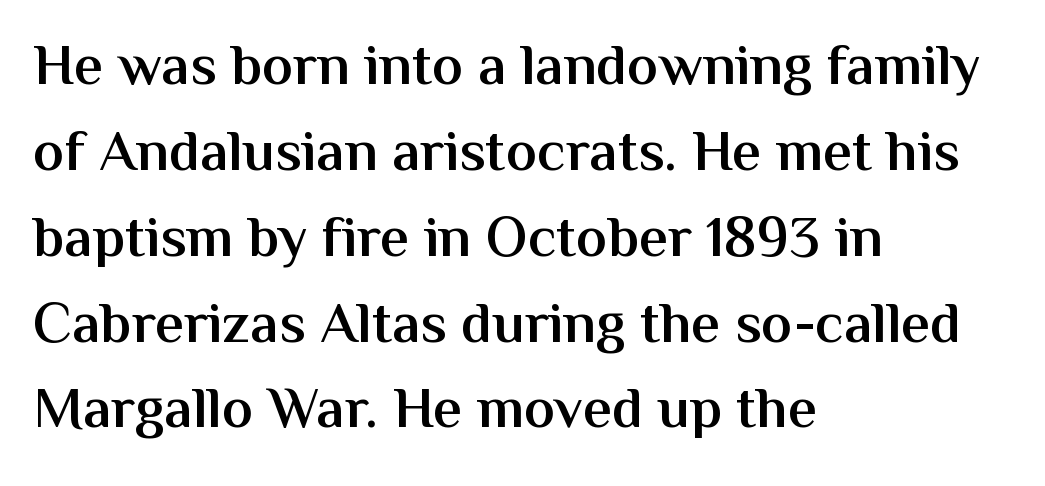
Looks like regular typesetting: each glyph gets only the width it needs. The designer went with a sans here, leaving each stem footless. Every stem runs plumb, perpendicular to the baseline. Where is the straight margin? On the left.
